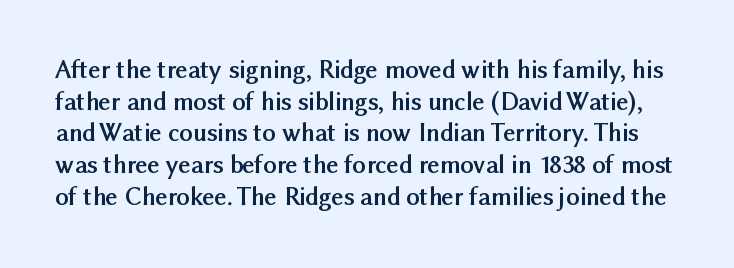
Q: Is the text bold? A: Yes.
Q: Is the text italic (slanted)? A: No, it is upright.
Q: Is the text underlined? A: No.
Q: Is the spacing between letters normal or unusually wide? A: Normal.
